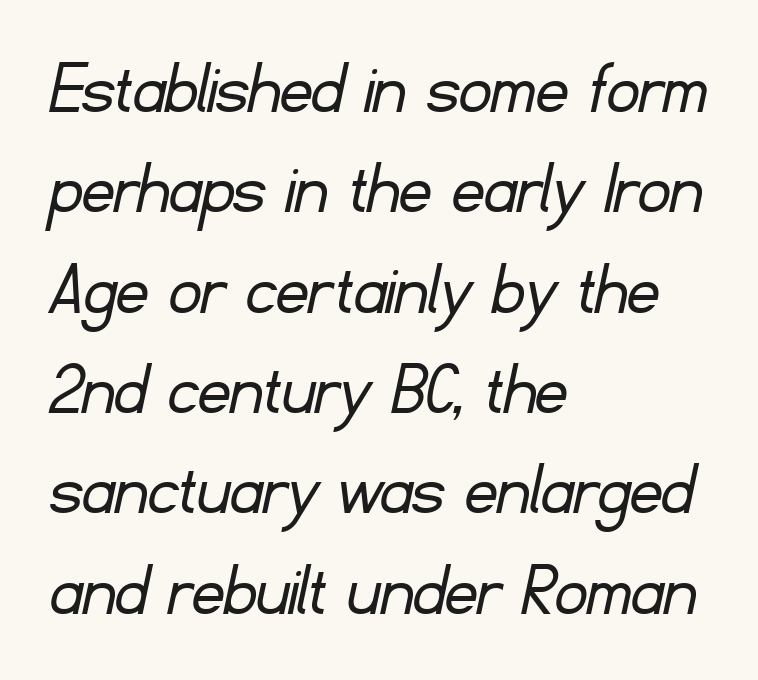
Unbolded letterforms with no extra heft. The paragraph shown leans on its left margin. Leading matches the norm, producing a regular column. Descender tails drop into unmarked territory. The text was rendered using a sans face with plain stroke endings. Proportional: the letters do not fall into vertical columns.
